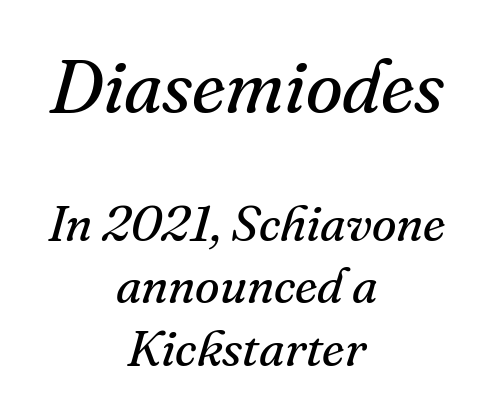
Looks like regular typesetting: each glyph gets only the width it needs. No heavy texture on the line: the type isn't bold. A student would notice the top passage is typeset larger than what follows. Descender tails drop into unmarked territory. In CSS terms this would be text-align: center. Looking at the ascenders, they clearly lean.
